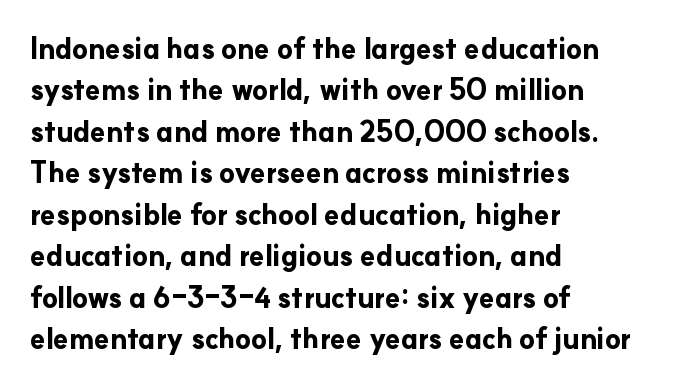
Q: Is the text bold? A: Yes.
Q: Is the text italic (slanted)? A: No, it is upright.
Q: Is the typeface a serif or a sans-serif typeface? A: Sans-serif.
Q: Is the text underlined? A: No.
Q: How is the paragraph aligned? A: Left-aligned.
Q: Is the spacing between letters normal or unusually wide? A: Normal.
Q: Is the spacing between lines tight, normal or loose? A: Normal.
Q: Width (condensed, normal, or wide)? A: Normal.
Q: Stroke contrast? A: Low.
Q: x-height? A: Small.
Q: Monospaced? A: No.
